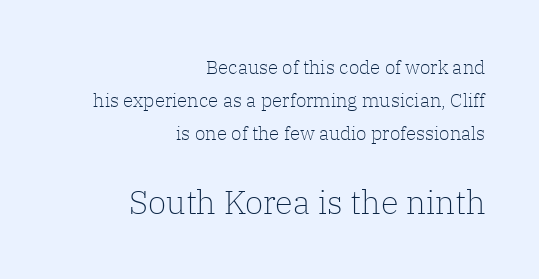
If you drew a line through each stem, it would be perfectly vertical. Heaviness? Minimal to ordinary, like unemphasized prose. The compositor pushed each line to the right boundary. Glyph-to-glyph distance matches everyday printed text.
